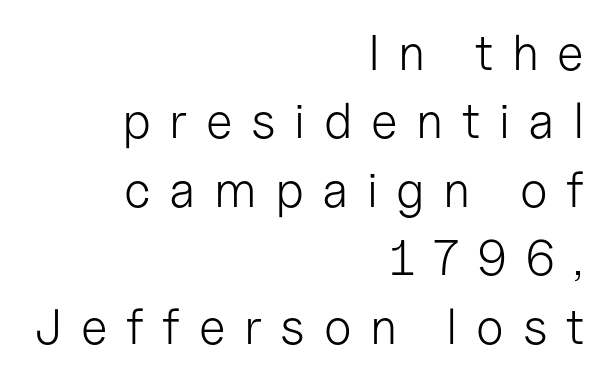
Q: Is the text bold? A: No.
Q: Is the text italic (slanted)? A: No, it is upright.
Q: Is the typeface a serif or a sans-serif typeface? A: Sans-serif.
Q: Is the text underlined? A: No.
Q: How is the paragraph aligned? A: Right-aligned.
Q: Is the spacing between letters normal or unusually wide? A: Unusually wide.
Q: Is the spacing between lines tight, normal or loose? A: Normal.
Q: Width (condensed, normal, or wide)? A: Normal.
Q: Stroke contrast? A: Low.
Q: x-height? A: Medium.
Q: Monospaced? A: No.
